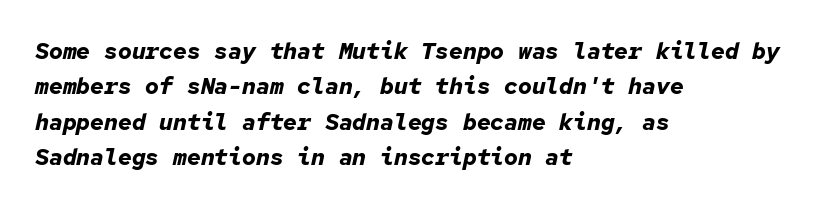
The image shows 23 px bold type, italic (leaning right); set left-aligned, normal line spacing (1.54x), normal letter spacing, not underlined.
